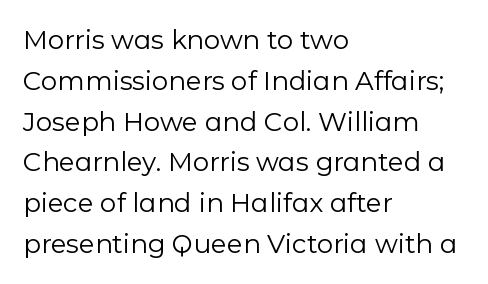
{"italic": "no", "bold": "no", "underline": "no", "align": "left", "line_spacing": "normal", "line_spacing_ratio": 1.57, "letter_spacing": "normal", "letter_spacing_em": 0.0, "glyph_px": 26}
